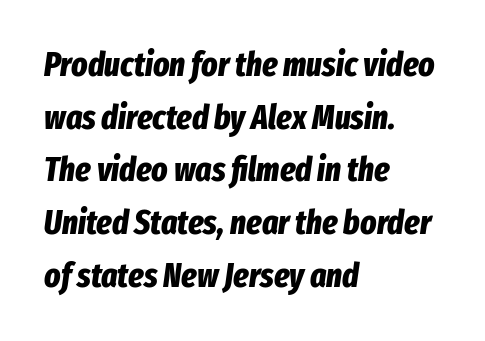
Q: Is the text bold? A: Yes.
Q: Is the text italic (slanted)? A: Yes, it leans right by about 8 degrees.
Q: Is the text underlined? A: No.
Q: How is the paragraph aligned? A: Left-aligned.
Q: Is the spacing between letters normal or unusually wide? A: Normal.
Q: Is the spacing between lines tight, normal or loose? A: Normal.
Q: Width (condensed, normal, or wide)? A: Condensed.
Q: Stroke contrast? A: Low.
Q: x-height? A: Medium.
Q: Monospaced? A: No.
